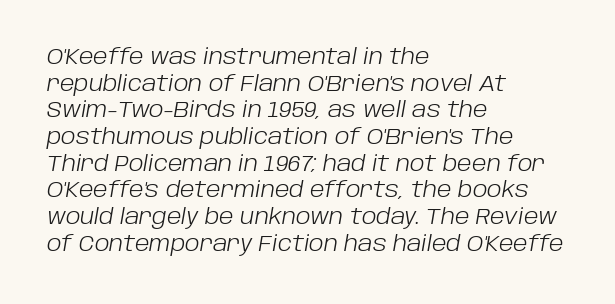
{"italic": "yes", "lean": "right", "slant_degrees": 10, "bold": "no", "underline": "no", "align": "left", "line_spacing": "normal", "line_spacing_ratio": 1.27, "letter_spacing": "normal", "letter_spacing_em": 0.0, "glyph_px": 21}
